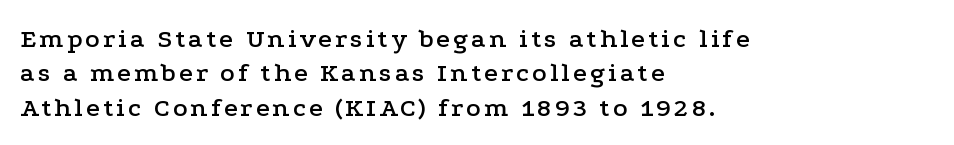
The paragraph has a hard left edge and a soft right edge. A typesetter would call this leading conventional body-copy spacing. Rule under the text: the space is simply empty. Designer's note — italics off, roman on.
